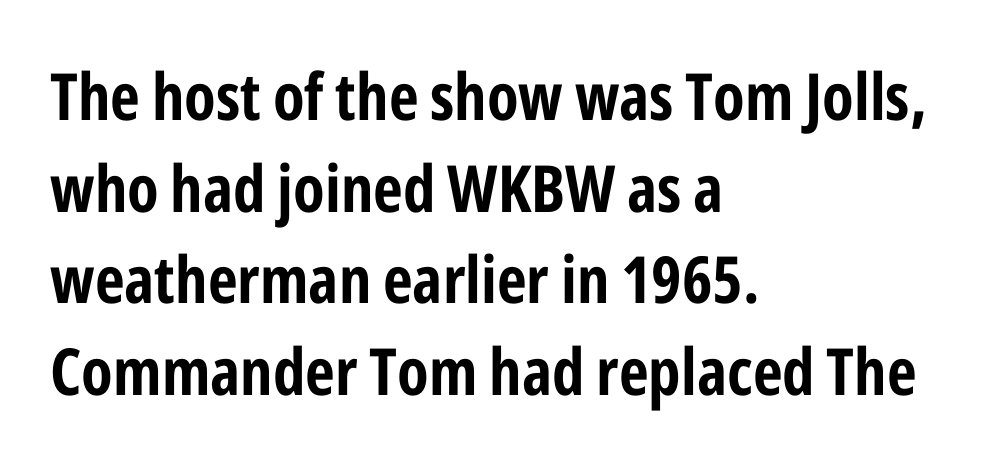
Nope, no serifs anywhere on these letters. No word sits above an underline. These lines are rendered in a variable-pitch font. A classic flush-left, rag-right setting is used for this passage. The letters stand upright; this is a roman face. The face used here is rendered with its standard letterfit.
